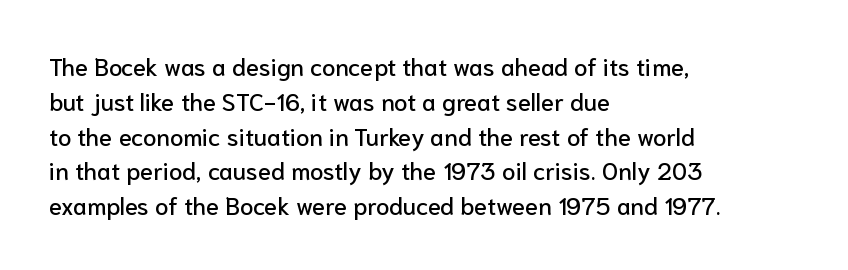
This sample keeps an unexceptional amount of space between lines. These lines keep a tight, regular rhythm from letter to letter. Every stem runs plumb, perpendicular to the baseline. Reading down the block, your eye returns to a fixed left position each line. The string is rendered with underlining switched off.
